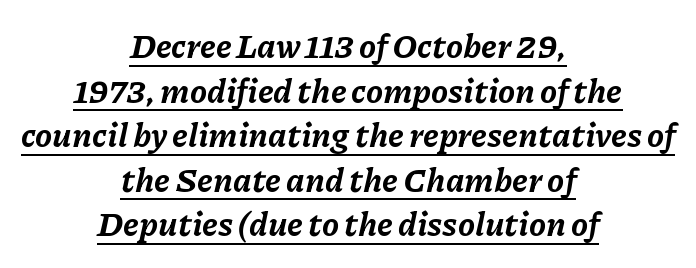
Q: Is the text bold? A: Yes.
Q: Is the text italic (slanted)? A: Yes, it leans right by about 11 degrees.
Q: Is the text underlined? A: Yes.
Q: How is the paragraph aligned? A: Centered.
Q: Is the spacing between letters normal or unusually wide? A: Normal.
Q: Is the spacing between lines tight, normal or loose? A: Normal.
Q: Width (condensed, normal, or wide)? A: Normal.
Q: Stroke contrast? A: Low.
Q: x-height? A: Medium.
Q: Monospaced? A: No.
